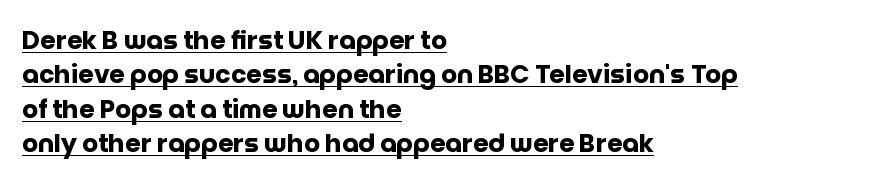
Q: Is the text bold? A: Yes.
Q: Is the text italic (slanted)? A: No, it is upright.
Q: Is the text underlined? A: Yes.
Q: How is the paragraph aligned? A: Left-aligned.
Q: Is the spacing between letters normal or unusually wide? A: Normal.
Q: Is the spacing between lines tight, normal or loose? A: Normal.
